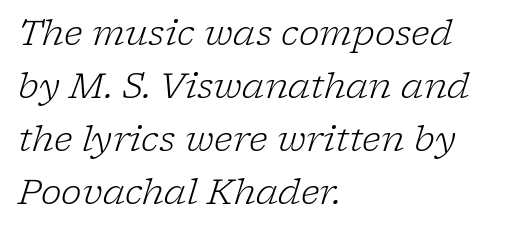
Q: Is the text bold? A: No.
Q: Is the text italic (slanted)? A: Yes, it leans right by about 17 degrees.
Q: Is the typeface a serif or a sans-serif typeface? A: Serif.
Q: Is the text underlined? A: No.
Q: How is the paragraph aligned? A: Left-aligned.
Q: Is the spacing between letters normal or unusually wide? A: Normal.
Q: Is the spacing between lines tight, normal or loose? A: Normal.
Q: Width (condensed, normal, or wide)? A: Normal.
Q: Stroke contrast? A: Low.
Q: x-height? A: Medium.
Q: Monospaced? A: No.
